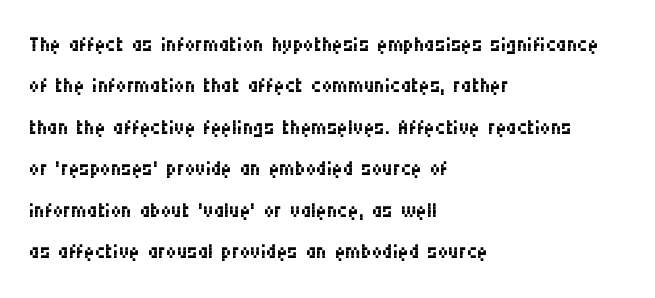
The image shows 29 px regular-weight, condensed sans-serif type, upright; set left-aligned, normal line spacing (1.43x), normal letter spacing, not underlined; medium stroke contrast and a large x-height.
